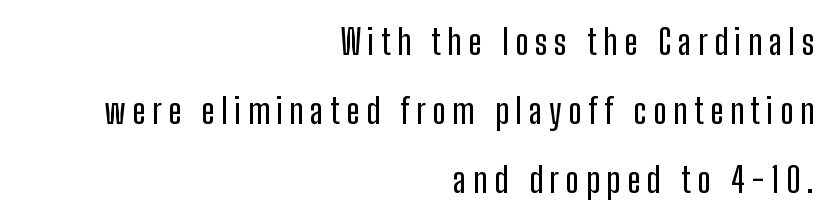
Q: Is the text italic (slanted)? A: No, it is upright.
Q: Is the typeface a serif or a sans-serif typeface? A: Sans-serif.
Q: Is the text underlined? A: No.
Q: How is the paragraph aligned? A: Right-aligned.
Q: Is the spacing between lines tight, normal or loose? A: Loose.
Q: Width (condensed, normal, or wide)? A: Condensed.
Q: Stroke contrast? A: Low.
Q: x-height? A: Medium.
Q: Monospaced? A: No.
